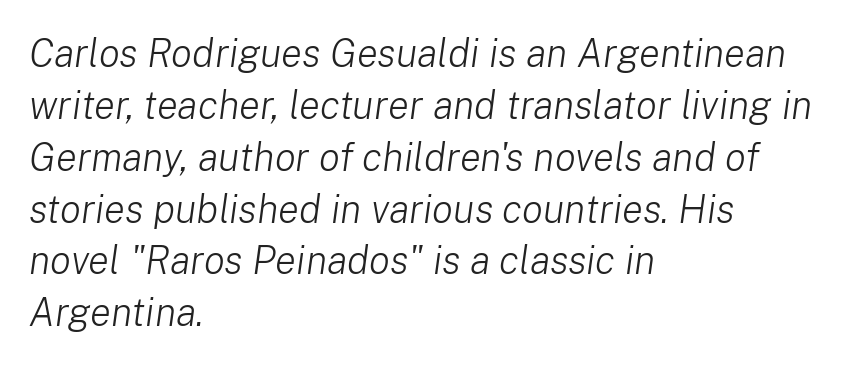
{"italic": "yes", "lean": "right", "slant_degrees": 8, "bold": "no", "weight": "light", "width": "normal", "stroke_contrast": "low", "x_height": "medium", "monospaced": "no", "underline": "no", "align": "left", "line_spacing": "normal", "line_spacing_ratio": 1.33, "letter_spacing": "normal", "letter_spacing_em": 0.0, "glyph_px": 39}
